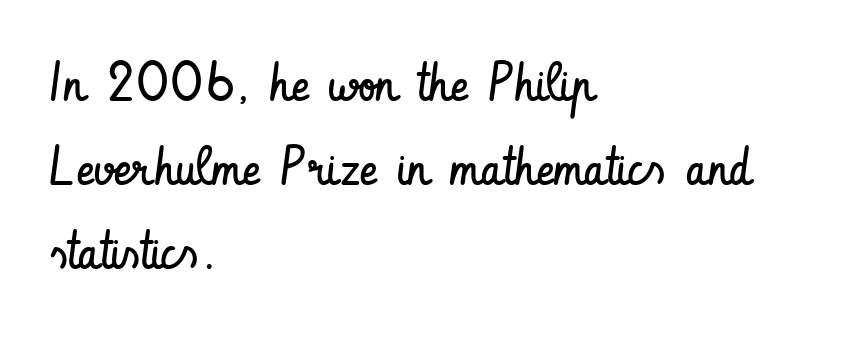
Q: Is the text bold? A: No.
Q: Is the text italic (slanted)? A: No, it is upright.
Q: Is the typeface a serif or a sans-serif typeface? A: Sans-serif.
Q: Is the text underlined? A: No.
Q: How is the paragraph aligned? A: Left-aligned.
Q: Is the spacing between letters normal or unusually wide? A: Normal.
Q: Is the spacing between lines tight, normal or loose? A: Normal.
Q: Width (condensed, normal, or wide)? A: Condensed.
Q: Stroke contrast? A: Low.
Q: x-height? A: Small.
Q: Monospaced? A: No.
